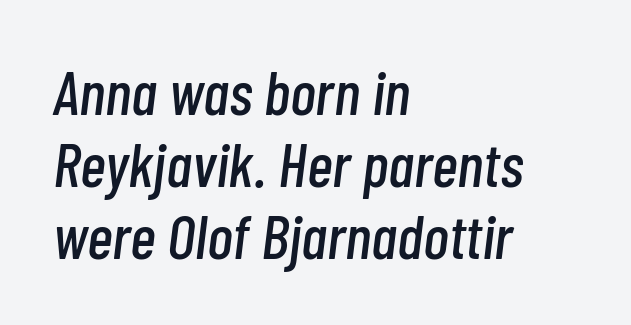
The image shows 62 px condensed type, italic (leaning right); set left-aligned, line spacing 1.16x, normal letter spacing, not underlined; low stroke contrast and a medium x-height.
